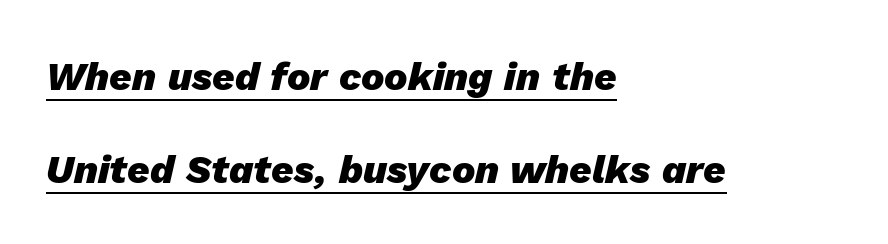
The sample's only ornament is a line tracing under the words. Layout note: lines flush left. Stroke thickness is high; the sample reads as a true bold. This sample trades compactness for vertical openness between lines. Slanted lettering throughout.
